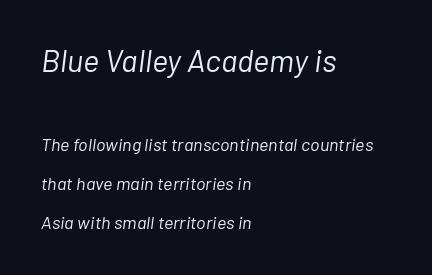
Standard letterfit; no display-style spreading of the glyphs. This sample has the flowing, uneven cadence of proportional lettering. A typesetter would mark this as italic. Check under the words: just untouched page. Teacher's note: observe the even left margin — that is flush-left alignment.
